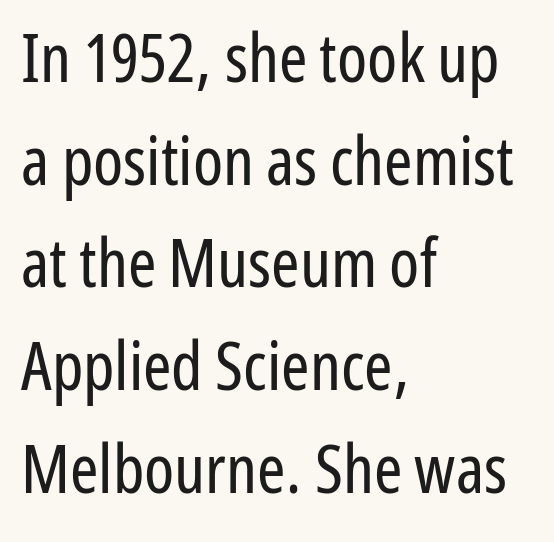
Each stroke keeps to a modest, everyday thickness or less. Inter-character spacing is left at the font's built-in metrics. These lines are composed in type without serifs. Is this a fixed-width face? No — the glyphs have proportional, varying widths. Vertical spacing — default.
